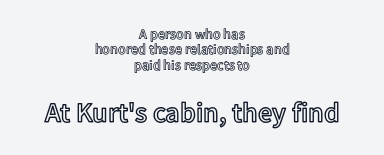
The image shows 28 px text type, upright; set centered, tight line spacing (1.1x), normal letter spacing, not underlined; the second (bottom) block is 2.0x larger; a medium x-height.
